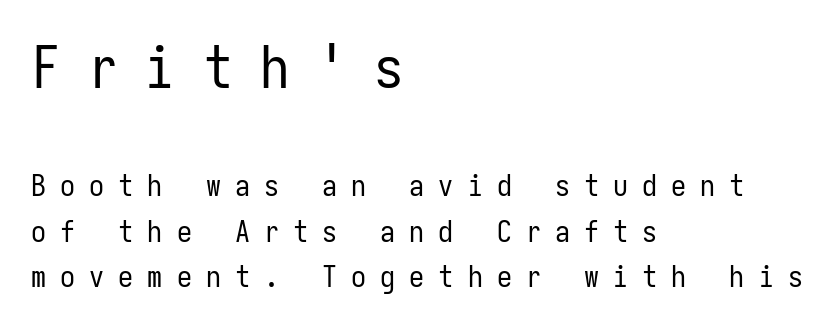
The image shows 59 px regular-weight, condensed sans-serif type, upright, monospaced; set left-aligned, normal line spacing (1.51x), unusually wide letter spacing (+0.47 em), not underlined; the first (top) block is 1.97x larger; low stroke contrast and a medium x-height.
